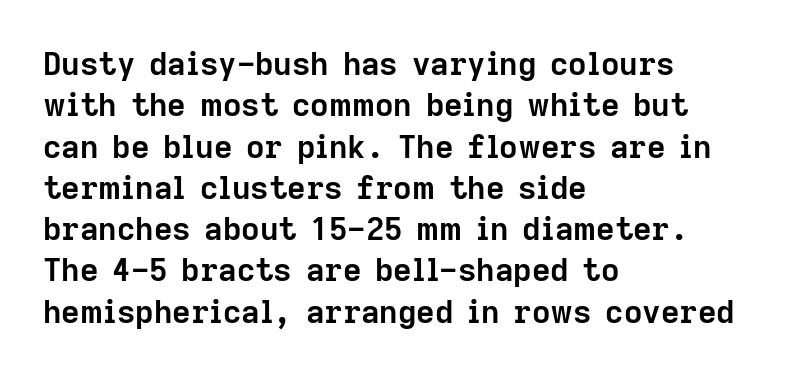
Q: Is the text bold? A: Yes.
Q: Is the text italic (slanted)? A: No, it is upright.
Q: Is the typeface a serif or a sans-serif typeface? A: Sans-serif.
Q: Is the text underlined? A: No.
Q: How is the paragraph aligned? A: Left-aligned.
Q: Is the spacing between letters normal or unusually wide? A: Normal.
Q: Is the spacing between lines tight, normal or loose? A: Normal.
Q: Width (condensed, normal, or wide)? A: Normal.
Q: Stroke contrast? A: Low.
Q: x-height? A: Medium.
Q: Monospaced? A: No.
